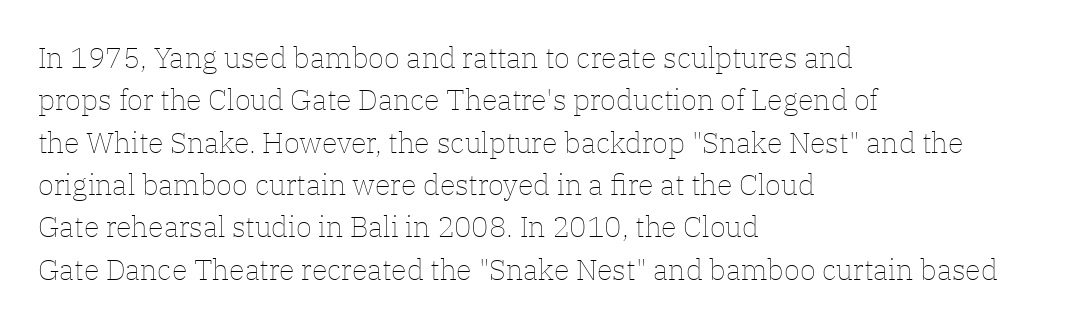
Q: Is the text bold? A: No.
Q: Is the text italic (slanted)? A: No, it is upright.
Q: Is the text underlined? A: No.
Q: How is the paragraph aligned? A: Left-aligned.
Q: Is the spacing between letters normal or unusually wide? A: Normal.
Q: Is the spacing between lines tight, normal or loose? A: Normal.
Q: Width (condensed, normal, or wide)? A: Normal.
Q: Stroke contrast? A: Low.
Q: x-height? A: Medium.
Q: Monospaced? A: No.
